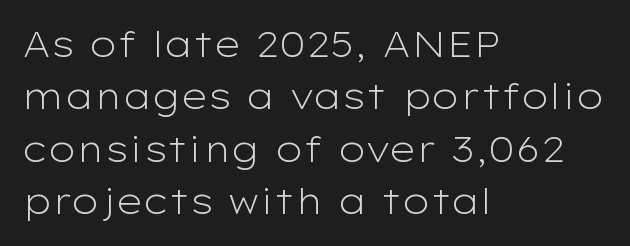
The image shows 35 px light, wide sans-serif type, upright; set left-aligned, normal line spacing (1.5x), normal letter spacing, not underlined; low stroke contrast and a medium x-height.
